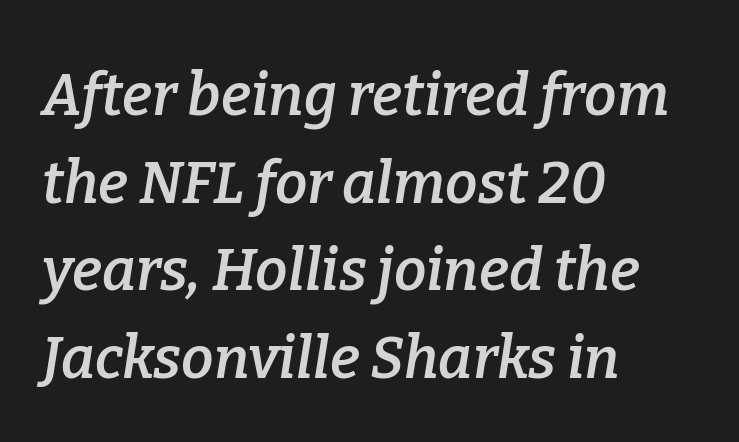
Q: Is the text bold? A: Semi-bold.
Q: Is the text italic (slanted)? A: Yes, it leans right by about 9 degrees.
Q: Is the typeface a serif or a sans-serif typeface? A: Serif.
Q: Is the text underlined? A: No.
Q: How is the paragraph aligned? A: Left-aligned.
Q: Is the spacing between letters normal or unusually wide? A: Normal.
Q: Is the spacing between lines tight, normal or loose? A: Normal.
Q: Width (condensed, normal, or wide)? A: Normal.
Q: Stroke contrast? A: Low.
Q: x-height? A: Medium.
Q: Monospaced? A: No.
